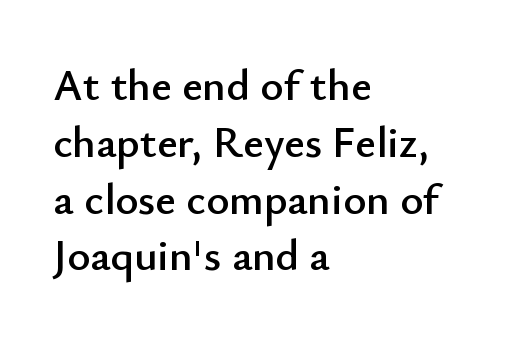
{"serif": "no", "italic": "no", "width": "normal", "stroke_contrast": "low", "x_height": "small", "monospaced": "no", "underline": "no", "align": "left", "line_spacing": "normal", "line_spacing_ratio": 1.29, "letter_spacing": "normal", "letter_spacing_em": 0.0, "glyph_px": 44}
